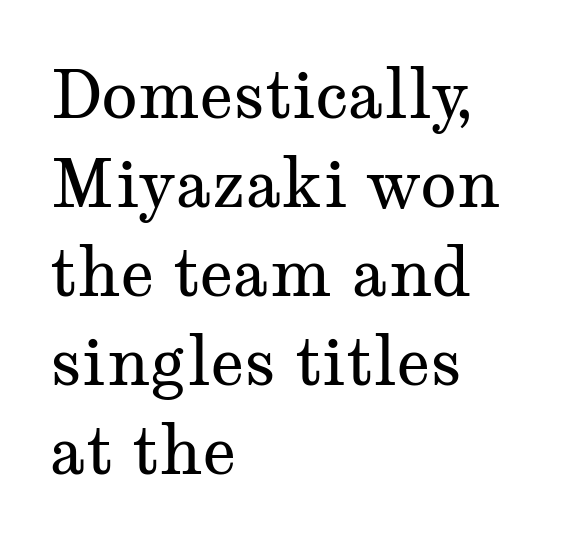
{"serif": "yes", "italic": "no", "bold": "no", "weight": "regular", "width": "wide", "stroke_contrast": "medium", "x_height": "medium", "monospaced": "no", "underline": "no", "align": "left", "line_spacing": "normal", "line_spacing_ratio": 1.35, "letter_spacing": "normal", "letter_spacing_em": 0.0, "glyph_px": 66}
